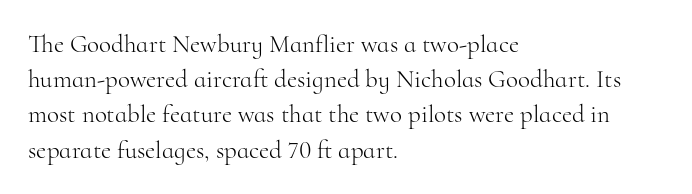
The image shows 25 px text type, upright; set left-aligned, normal line spacing (1.41x), normal letter spacing, not underlined.
